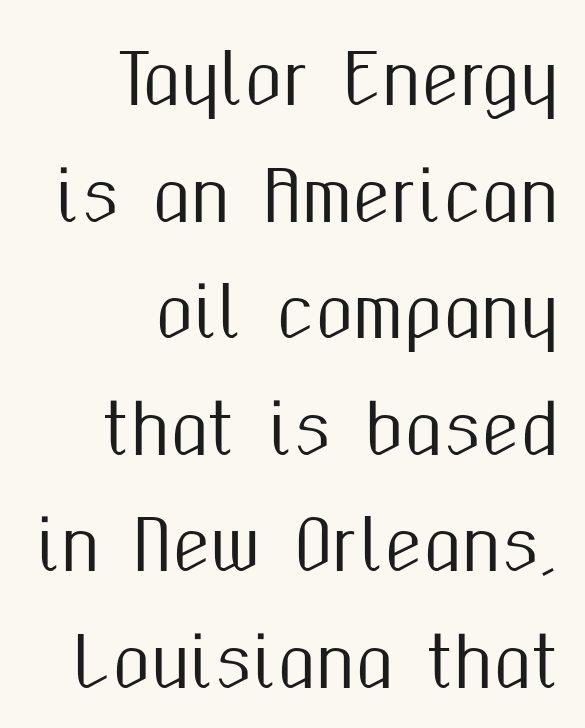
Q: Is the text italic (slanted)? A: No, it is upright.
Q: Is the typeface a serif or a sans-serif typeface? A: Sans-serif.
Q: Is the text underlined? A: No.
Q: How is the paragraph aligned? A: Right-aligned.
Q: Is the spacing between letters normal or unusually wide? A: Normal.
Q: Is the spacing between lines tight, normal or loose? A: Normal.
Q: Width (condensed, normal, or wide)? A: Condensed.
Q: Stroke contrast? A: Medium.
Q: x-height? A: Medium.
Q: Monospaced? A: No.
